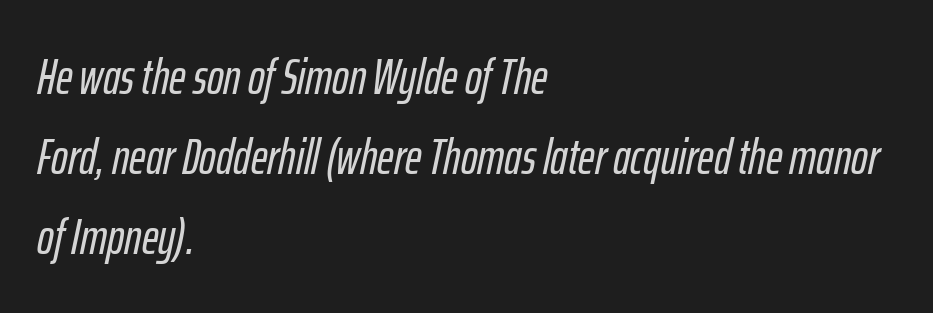
Q: Is the text italic (slanted)? A: Yes, it leans right by about 12 degrees.
Q: Is the text underlined? A: No.
Q: How is the paragraph aligned? A: Left-aligned.
Q: Is the spacing between letters normal or unusually wide? A: Normal.
Q: Is the spacing between lines tight, normal or loose? A: Normal.
Q: Width (condensed, normal, or wide)? A: Condensed.
Q: Stroke contrast? A: Low.
Q: x-height? A: Medium.
Q: Monospaced? A: No.
